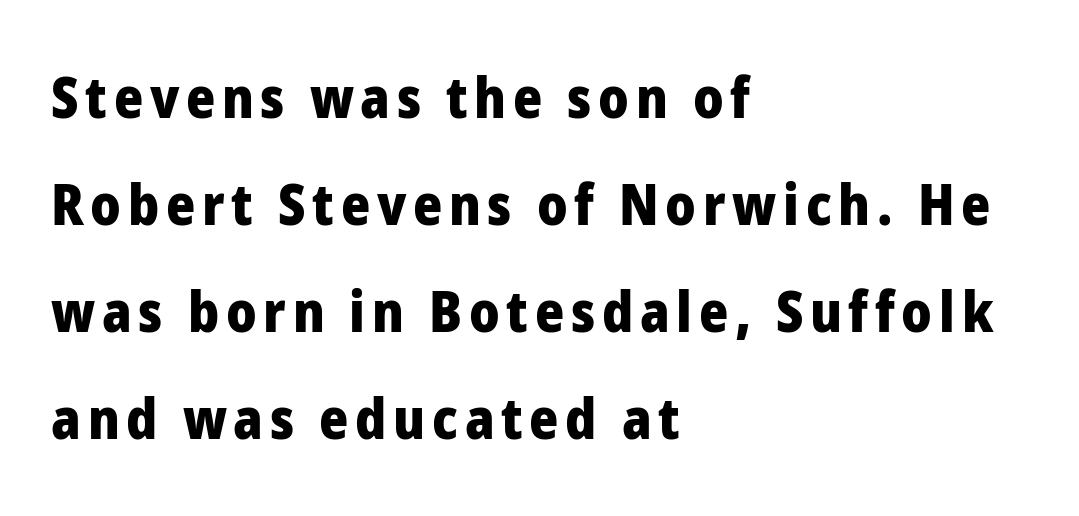
{"serif": "no", "italic": "no", "bold": "yes", "weight": "heavy", "width": "normal", "stroke_contrast": "low", "x_height": "medium", "monospaced": "no", "underline": "no", "align": "left", "line_spacing": "loose", "line_spacing_ratio": 1.91, "glyph_px": 56}
